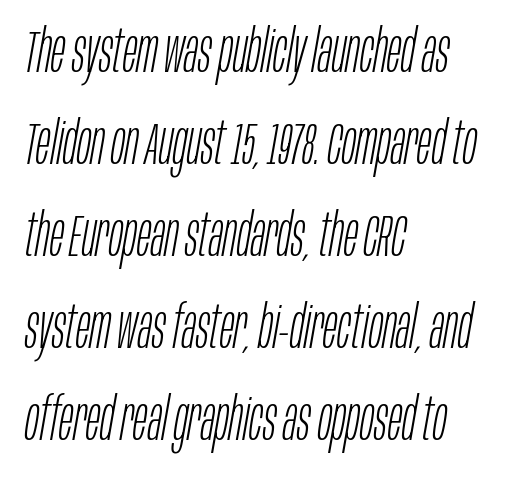
{"italic": "yes", "lean": "right", "slant_degrees": 10, "bold": "no", "weight": "light", "width": "condensed", "stroke_contrast": "low", "x_height": "large", "monospaced": "no", "underline": "no", "align": "left", "line_spacing": "normal", "line_spacing_ratio": 1.56, "letter_spacing": "normal", "letter_spacing_em": 0.0, "glyph_px": 59}
